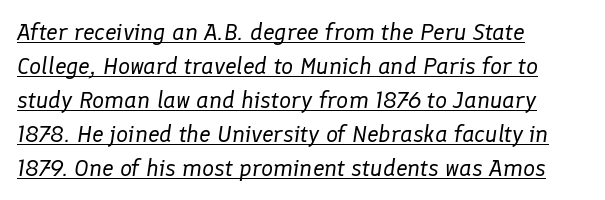
Q: Is the text bold? A: No.
Q: Is the text italic (slanted)? A: Yes, it leans right by about 8 degrees.
Q: Is the text underlined? A: Yes.
Q: How is the paragraph aligned? A: Left-aligned.
Q: Is the spacing between letters normal or unusually wide? A: Normal.
Q: Is the spacing between lines tight, normal or loose? A: Normal.
